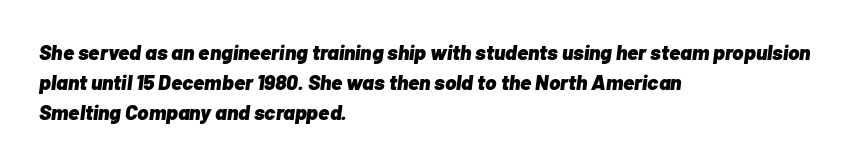
Q: Is the text bold? A: Yes.
Q: Is the text italic (slanted)? A: Yes, it leans right by about 7 degrees.
Q: Is the text underlined? A: No.
Q: How is the paragraph aligned? A: Left-aligned.
Q: Is the spacing between letters normal or unusually wide? A: Normal.
Q: Is the spacing between lines tight, normal or loose? A: Normal.
